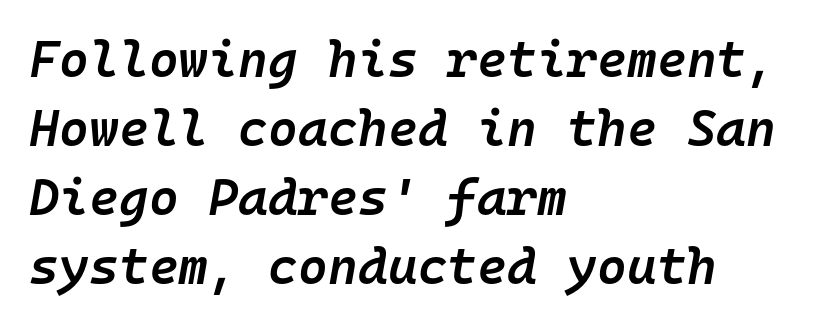
Q: Is the text bold? A: Semi-bold.
Q: Is the text italic (slanted)? A: Yes, it leans right by about 10 degrees.
Q: Is the text underlined? A: No.
Q: How is the paragraph aligned? A: Left-aligned.
Q: Is the spacing between letters normal or unusually wide? A: Normal.
Q: Is the spacing between lines tight, normal or loose? A: Normal.
Q: Width (condensed, normal, or wide)? A: Normal.
Q: Stroke contrast? A: Low.
Q: x-height? A: Medium.
Q: Monospaced? A: Yes.
